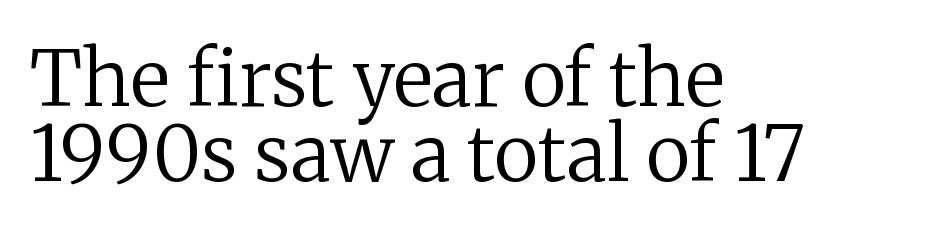
The image shows 77 px regular-weight serif type, upright; set left-aligned, tight line spacing (0.97x), normal letter spacing, not underlined; low stroke contrast and a medium x-height.
